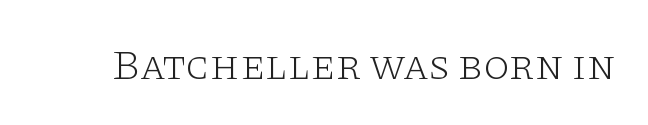
The image shows 42 px light, wide serif type, upright; set normal letter spacing, not underlined; low stroke contrast and a large x-height.
